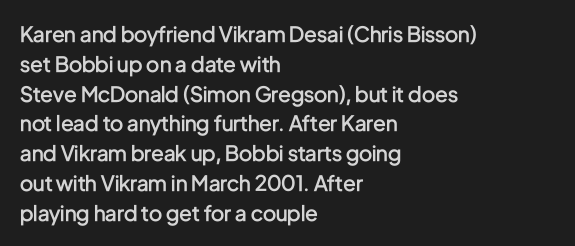
{"italic": "no", "bold": "semi", "underline": "no", "align": "left", "line_spacing": "normal", "line_spacing_ratio": 1.42, "letter_spacing": "normal", "letter_spacing_em": 0.0, "glyph_px": 21}
